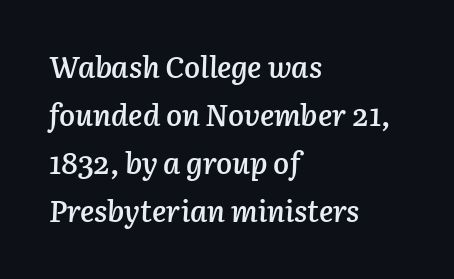
The image shows 30 px semibold type, italic (leaning right); set left-aligned, normal line spacing (1.6x), normal letter spacing, not underlined; low stroke contrast and a medium x-height.
